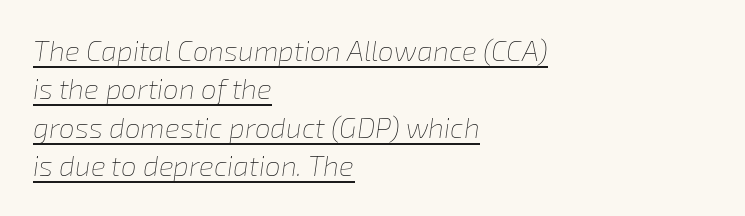
{"italic": "yes", "lean": "right", "slant_degrees": 8, "bold": "no", "weight": "thin", "width": "normal", "stroke_contrast": "low", "x_height": "medium", "monospaced": "no", "underline": "yes", "align": "left", "line_spacing": "normal", "line_spacing_ratio": 1.37, "letter_spacing": "normal", "letter_spacing_em": 0.0, "glyph_px": 28}
